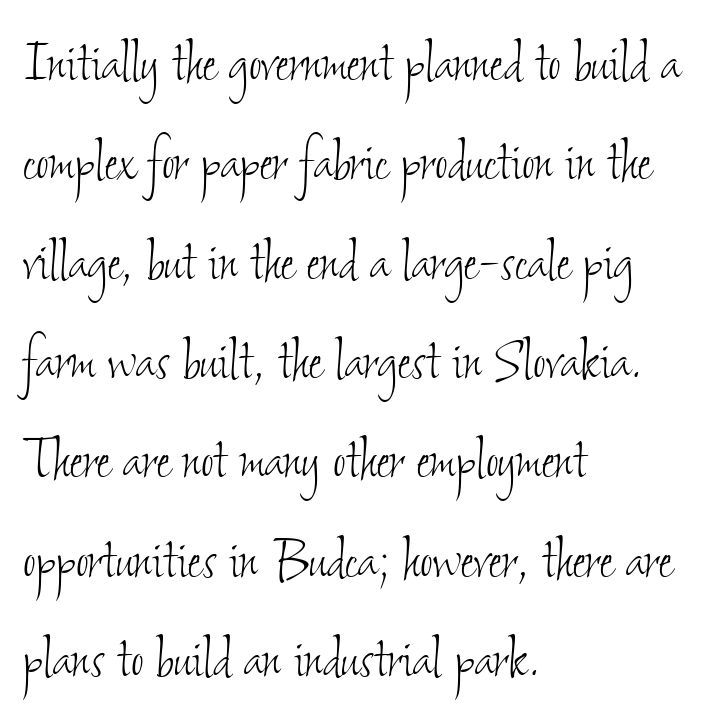
Each letter keeps its own natural width here, so spacing adapts to shape. No extra ink here — the face is not bold. The lines sit at an ordinary, default distance from one another. Layout note: lines flush left. The foot of each line stays bare and open.
